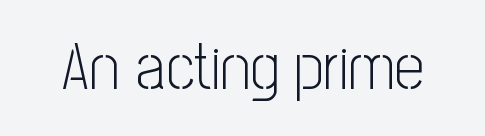
{"serif": "no", "italic": "no", "bold": "no", "weight": "light", "width": "condensed", "stroke_contrast": "low", "x_height": "medium", "monospaced": "no", "underline": "no", "letter_spacing": "normal", "letter_spacing_em": 0.0, "glyph_px": 66}
